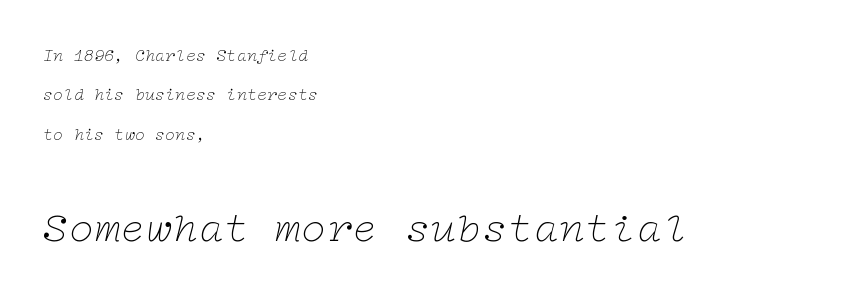
{"serif": "yes", "italic": "yes", "lean": "right", "slant_degrees": 12, "bold": "no", "weight": "thin", "width": "wide", "stroke_contrast": "low", "x_height": "medium", "underline": "no", "align": "left", "line_spacing": "loose", "line_spacing_ratio": 2.32, "letter_spacing": "normal", "letter_spacing_em": 0.0, "larger_block": "second", "size_ratio": 2.53, "glyph_px": 43}
